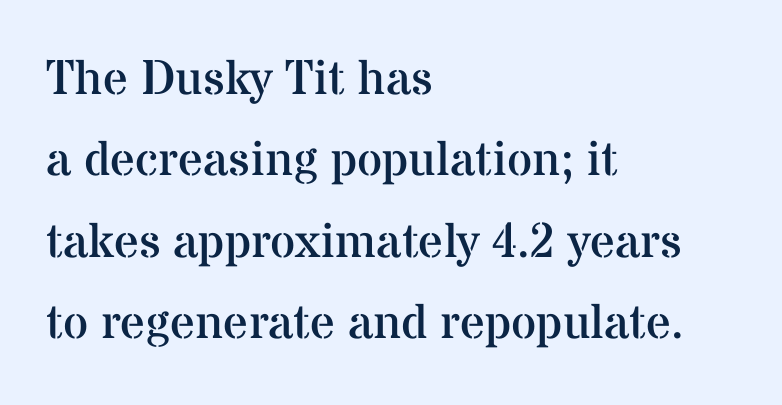
{"serif": "yes", "italic": "no", "bold": "no", "weight": "regular", "width": "normal", "stroke_contrast": "medium", "x_height": "medium", "monospaced": "no", "underline": "no", "align": "left", "line_spacing": "normal", "line_spacing_ratio": 1.66, "letter_spacing": "normal", "letter_spacing_em": 0.0, "glyph_px": 49}
